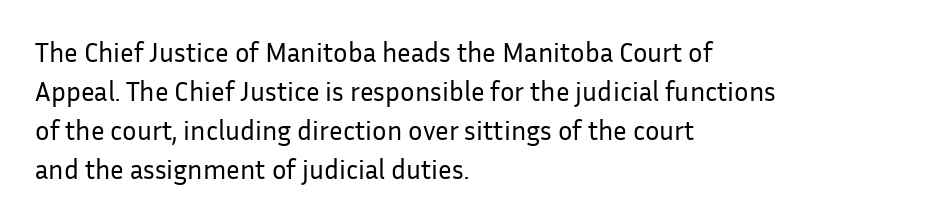
The image shows 27 px text type, upright; set left-aligned, normal line spacing (1.44x), normal letter spacing, not underlined.
